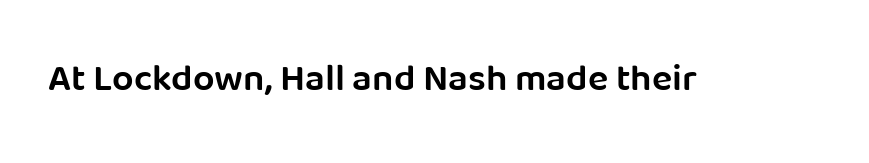
{"serif": "no", "italic": "no", "bold": "semi", "weight": "semibold", "width": "normal", "stroke_contrast": "low", "x_height": "large", "monospaced": "no", "underline": "no", "letter_spacing": "normal", "letter_spacing_em": 0.0, "glyph_px": 38}
